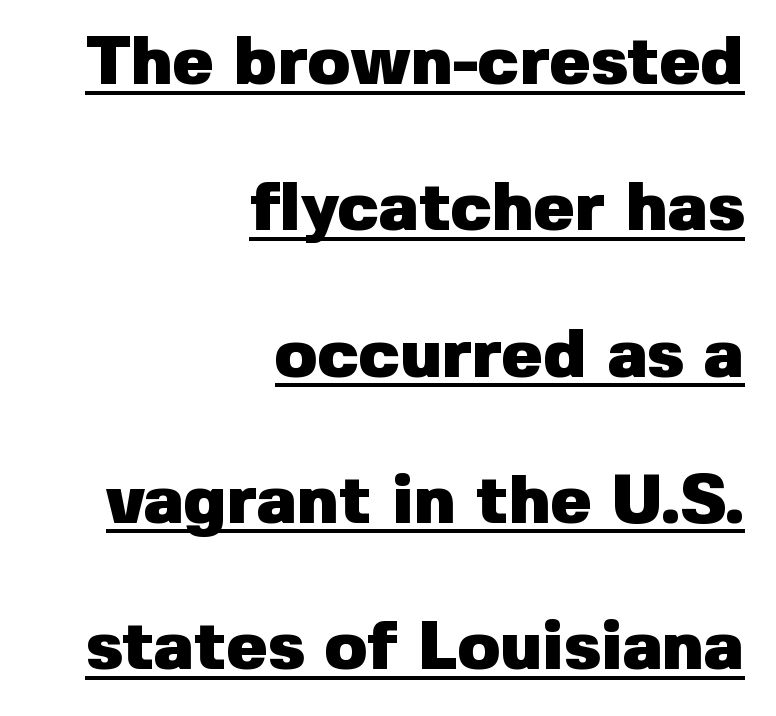
Caption: bold face, heavy strokes. Compared with a flush-left layout, this one pins lines to the opposite, right side. Vertical strokes here are truly vertical. Look at the bottom of the vertical strokes: they stop flat, with no serifs. Each word holds together tightly as a unit, with standard inter-letter gaps. Spacing verdict: proportional, widths tailored to each character.
